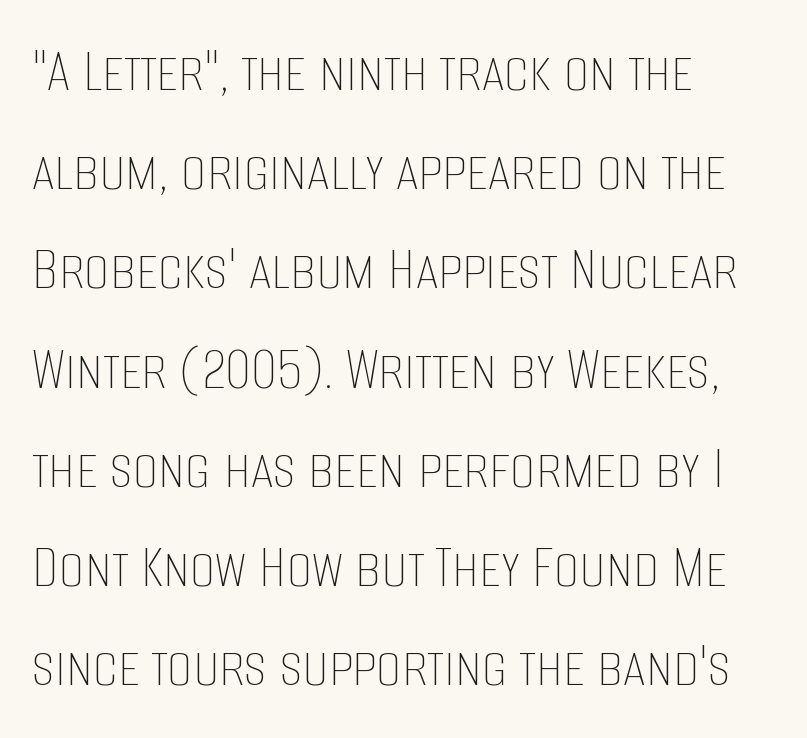
Posture: straight, roman, zero tilt. Notice how the passage keeps a crisp vertical edge on the left only. Looks like regular typesetting: each glyph gets only the width it needs. Underlining? Definitely not there. Students, note that the glyphs here touch the page at normal intervals. Heft: none added — not bold.
